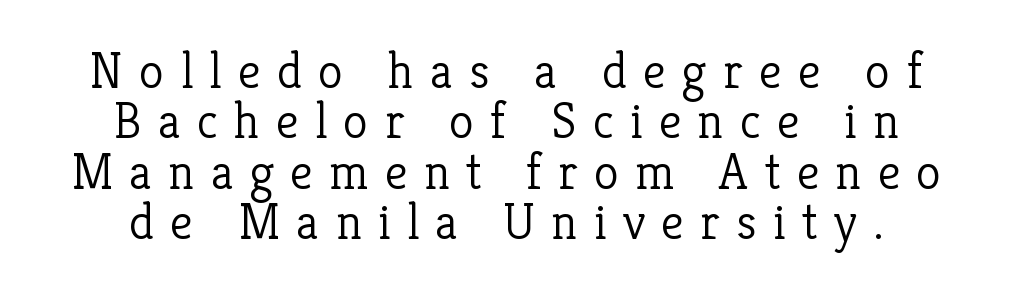
Q: Is the text bold? A: No.
Q: Is the text italic (slanted)? A: No, it is upright.
Q: Is the typeface a serif or a sans-serif typeface? A: Serif.
Q: Is the text underlined? A: No.
Q: How is the paragraph aligned? A: Centered.
Q: Is the spacing between letters normal or unusually wide? A: Unusually wide.
Q: Is the spacing between lines tight, normal or loose? A: Tight.
Q: Width (condensed, normal, or wide)? A: Normal.
Q: Stroke contrast? A: Low.
Q: x-height? A: Medium.
Q: Monospaced? A: No.
